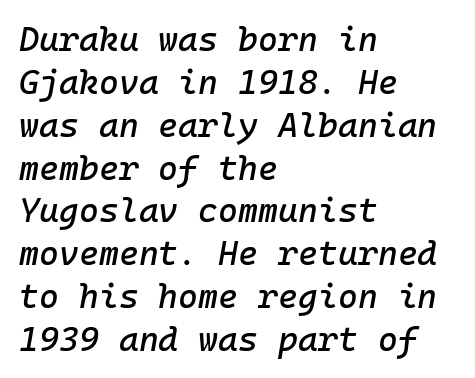
{"italic": "yes", "lean": "right", "slant_degrees": 10, "width": "normal", "stroke_contrast": "low", "x_height": "medium", "monospaced": "yes", "underline": "no", "align": "left", "line_spacing": "normal", "line_spacing_ratio": 1.26, "letter_spacing": "normal", "letter_spacing_em": 0.0, "glyph_px": 34}
